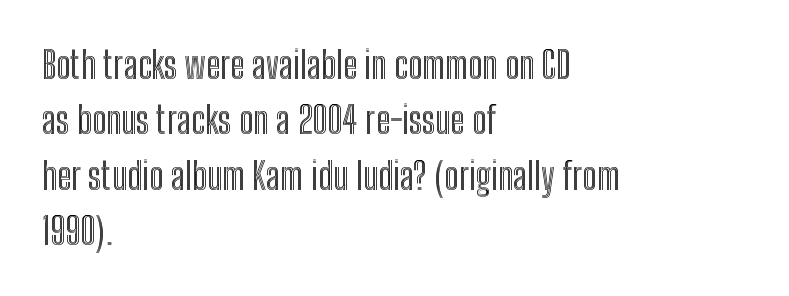
Q: Is the text italic (slanted)? A: No, it is upright.
Q: Is the text underlined? A: No.
Q: How is the paragraph aligned? A: Left-aligned.
Q: Is the spacing between letters normal or unusually wide? A: Normal.
Q: Is the spacing between lines tight, normal or loose? A: Normal.
Q: Width (condensed, normal, or wide)? A: Condensed.
Q: x-height? A: Medium.
Q: Monospaced? A: No.
